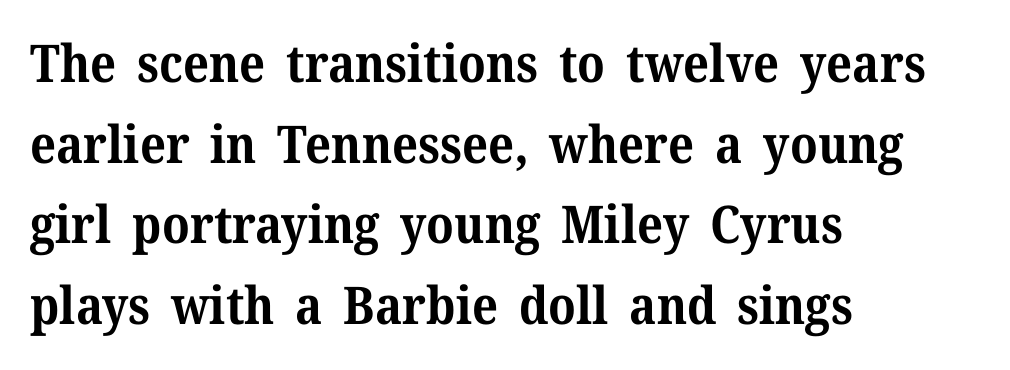
The image shows 52 px bold serif type, upright; set left-aligned, normal line spacing (1.55x), normal letter spacing, not underlined; medium stroke contrast and a medium x-height.
